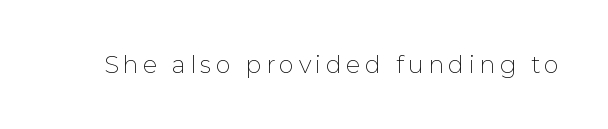
Q: Is the text bold? A: No.
Q: Is the text italic (slanted)? A: No, it is upright.
Q: Is the text underlined? A: No.
